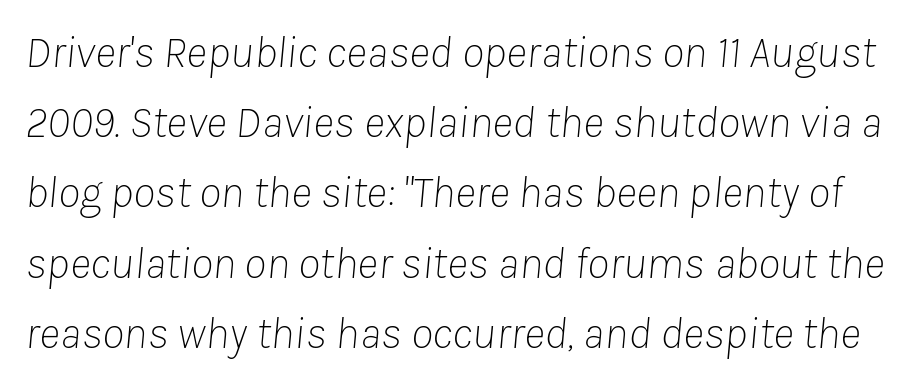
Q: Is the text bold? A: No.
Q: Is the text italic (slanted)? A: Yes, it leans right by about 8 degrees.
Q: Is the text underlined? A: No.
Q: Is the spacing between letters normal or unusually wide? A: Normal.
Q: Is the spacing between lines tight, normal or loose? A: Normal.
Q: Width (condensed, normal, or wide)? A: Normal.
Q: Stroke contrast? A: Low.
Q: x-height? A: Medium.
Q: Monospaced? A: No.
